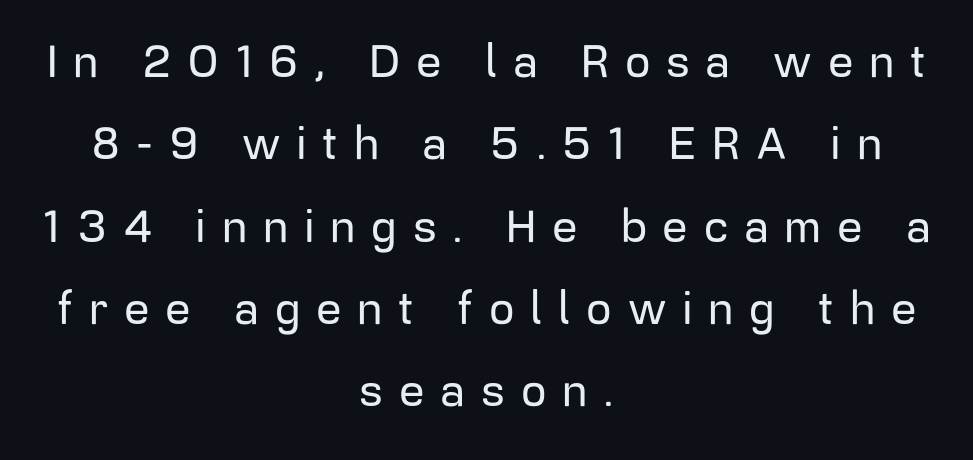
{"serif": "no", "italic": "no", "width": "normal", "stroke_contrast": "low", "x_height": "medium", "monospaced": "no", "underline": "no", "align": "center", "line_spacing_ratio": 1.83, "letter_spacing": "wide", "letter_spacing_em": 0.35, "glyph_px": 45}
